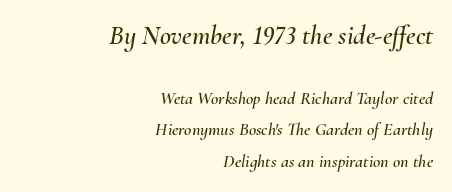
The image shows 27 px text type, italic (leaning right); set right-aligned, line spacing 1.73x, normal letter spacing, not underlined; the first (top) block is 1.5x larger.
